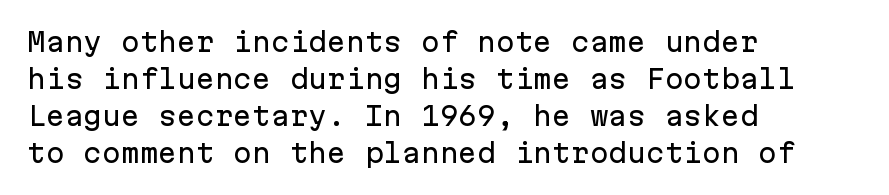
Q: Is the text italic (slanted)? A: No, it is upright.
Q: Is the text underlined? A: No.
Q: How is the paragraph aligned? A: Left-aligned.
Q: Is the spacing between letters normal or unusually wide? A: Normal.
Q: Is the spacing between lines tight, normal or loose? A: Normal.
